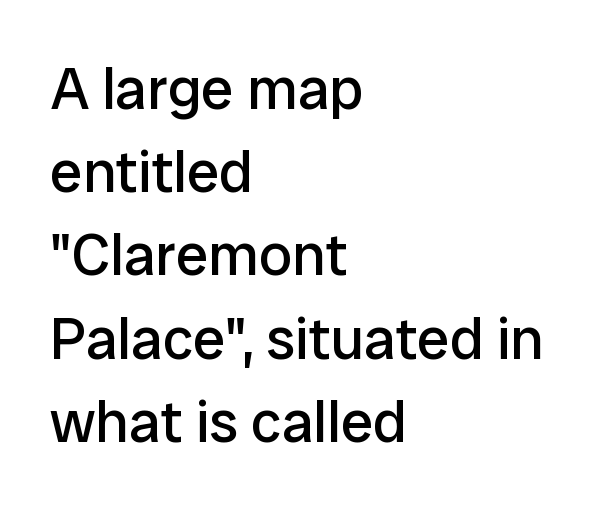
Q: Is the text bold? A: No.
Q: Is the text italic (slanted)? A: No, it is upright.
Q: Is the typeface a serif or a sans-serif typeface? A: Sans-serif.
Q: Is the text underlined? A: No.
Q: How is the paragraph aligned? A: Left-aligned.
Q: Is the spacing between letters normal or unusually wide? A: Normal.
Q: Is the spacing between lines tight, normal or loose? A: Normal.
Q: Width (condensed, normal, or wide)? A: Normal.
Q: Stroke contrast? A: Low.
Q: x-height? A: Medium.
Q: Monospaced? A: No.
